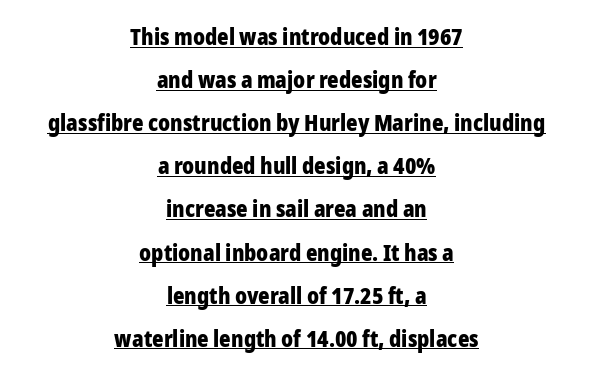
The image shows 22 px bold type, upright; set centered, loose line spacing (1.96x), normal letter spacing, underlined.
